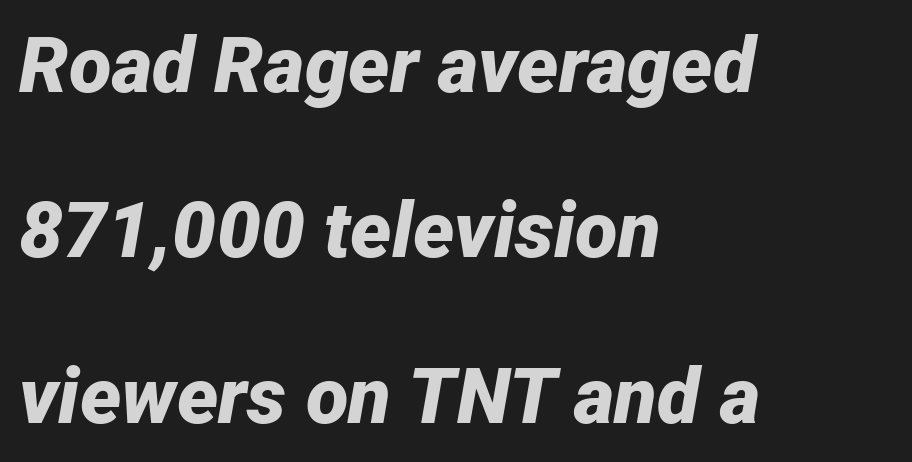
The image shows 78 px bold type, italic (leaning right); set left-aligned, loose line spacing (2.12x), normal letter spacing, not underlined; low stroke contrast and a medium x-height.
